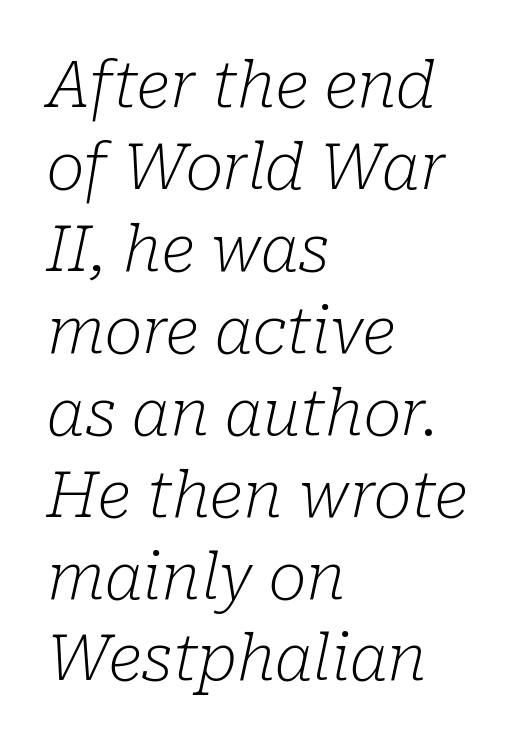
The passage is arranged the way most books set body copy — flush left. Character widths vary here, with narrow letters taking less room than wide ones. Each word holds together tightly as a unit, with standard inter-letter gaps. If you measured baseline to baseline, you'd find a middling distance.
